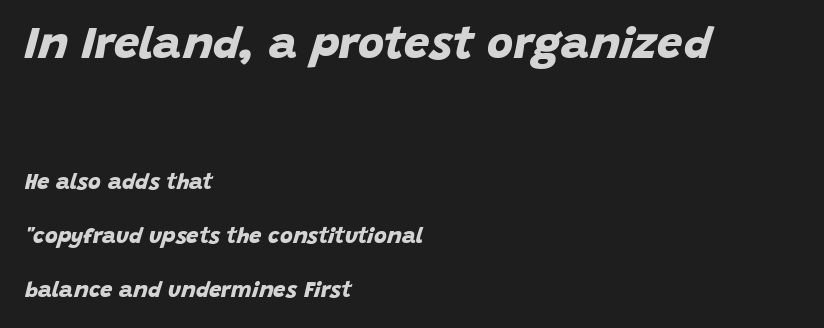
{"serif": "no", "bold": "yes", "weight": "bold", "width": "normal", "stroke_contrast": "low", "x_height": "large", "monospaced": "no", "underline": "no", "align": "left", "line_spacing": "loose", "line_spacing_ratio": 2.46, "letter_spacing": "normal", "letter_spacing_em": 0.0, "larger_block": "first", "size_ratio": 2.05, "glyph_px": 45}
